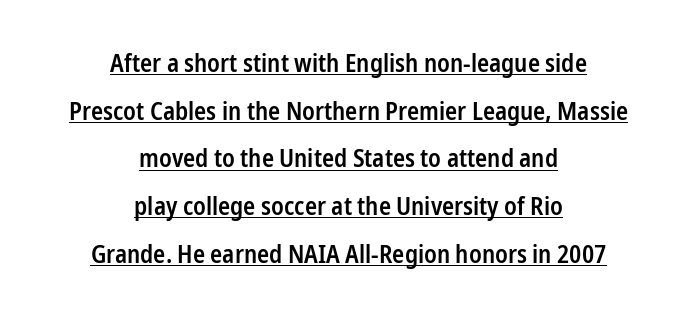
Q: Is the text bold? A: Semi-bold.
Q: Is the text italic (slanted)? A: No, it is upright.
Q: Is the text underlined? A: Yes.
Q: How is the paragraph aligned? A: Centered.
Q: Is the spacing between letters normal or unusually wide? A: Normal.
Q: Is the spacing between lines tight, normal or loose? A: Loose.
